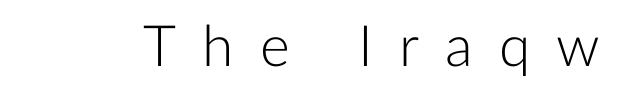
{"serif": "no", "italic": "no", "bold": "no", "weight": "light", "width": "normal", "stroke_contrast": "low", "x_height": "medium", "monospaced": "no", "underline": "no", "letter_spacing": "wide", "letter_spacing_em": 0.46, "glyph_px": 57}
